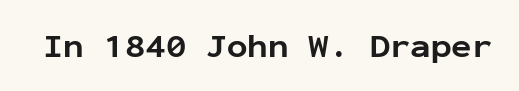
Q: Is the text bold? A: Yes.
Q: Is the text italic (slanted)? A: No, it is upright.
Q: Is the typeface a serif or a sans-serif typeface? A: Sans-serif.
Q: Is the text underlined? A: No.
Q: Is the spacing between letters normal or unusually wide? A: Normal.
Q: Width (condensed, normal, or wide)? A: Normal.
Q: Stroke contrast? A: Low.
Q: x-height? A: Medium.
Q: Monospaced? A: Yes.
